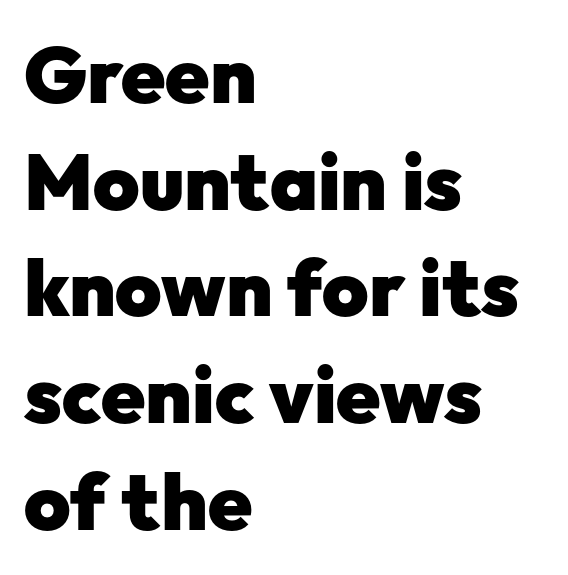
The image shows 79 px heavy sans-serif type, upright; set left-aligned, normal line spacing (1.35x), normal letter spacing, not underlined; low stroke contrast and a medium x-height.
